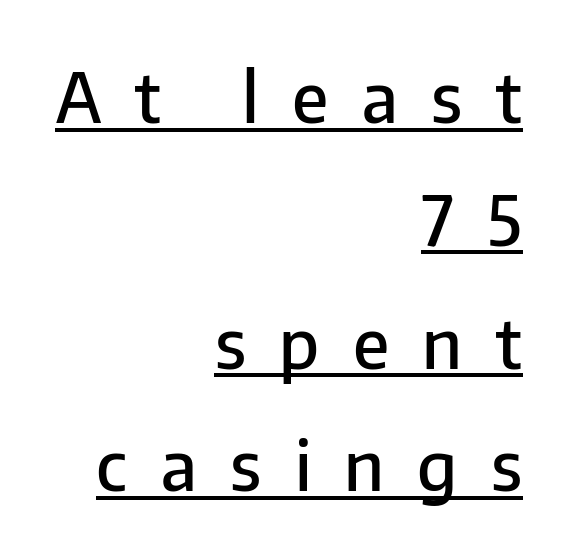
Q: Is the text bold? A: Semi-bold.
Q: Is the text italic (slanted)? A: No, it is upright.
Q: Is the typeface a serif or a sans-serif typeface? A: Sans-serif.
Q: Is the text underlined? A: Yes.
Q: How is the paragraph aligned? A: Right-aligned.
Q: Is the spacing between letters normal or unusually wide? A: Unusually wide.
Q: Width (condensed, normal, or wide)? A: Normal.
Q: Stroke contrast? A: Low.
Q: x-height? A: Medium.
Q: Monospaced? A: No.
